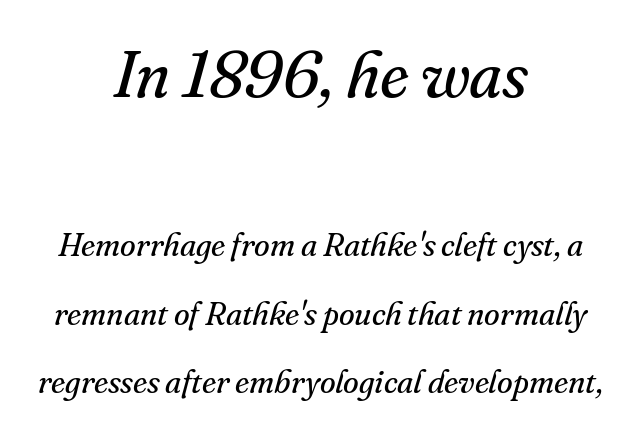
The image shows 65 px regular-weight serif type, italic (leaning right); set centered, loose line spacing (2.14x), normal letter spacing, not underlined; the first (top) block is 2.03x larger; medium stroke contrast and a small x-height.
